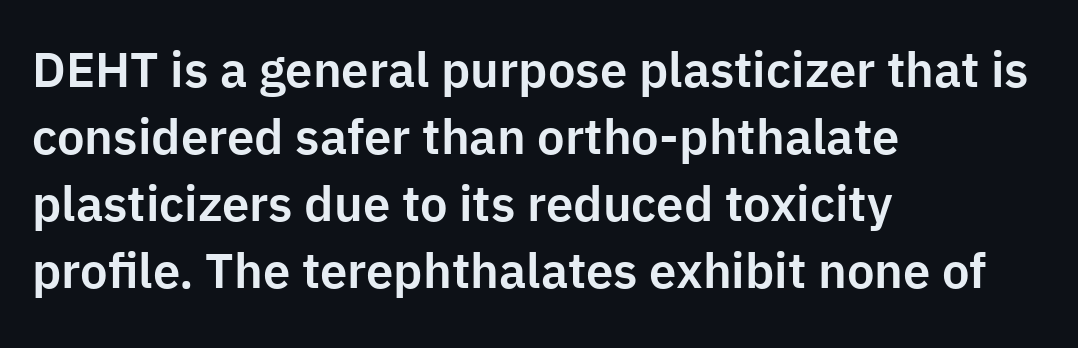
Q: Is the text italic (slanted)? A: No, it is upright.
Q: Is the typeface a serif or a sans-serif typeface? A: Sans-serif.
Q: Is the text underlined? A: No.
Q: How is the paragraph aligned? A: Left-aligned.
Q: Is the spacing between letters normal or unusually wide? A: Normal.
Q: Is the spacing between lines tight, normal or loose? A: Normal.
Q: Width (condensed, normal, or wide)? A: Normal.
Q: Stroke contrast? A: Low.
Q: x-height? A: Medium.
Q: Monospaced? A: No.
